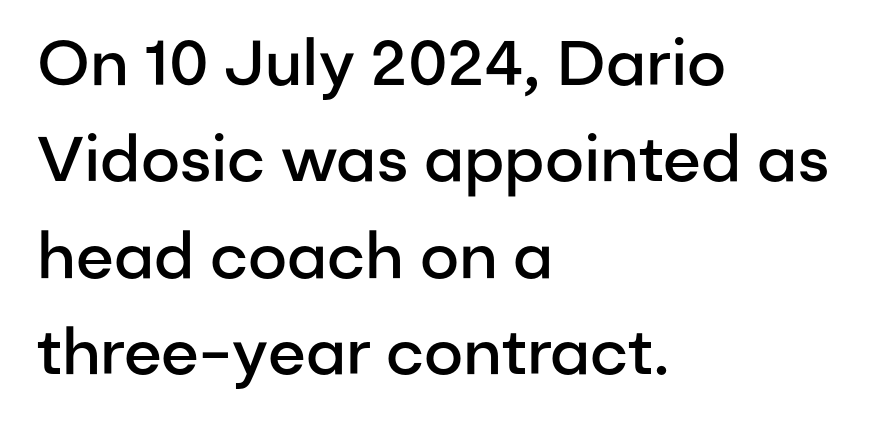
Q: Is the text bold? A: Semi-bold.
Q: Is the text italic (slanted)? A: No, it is upright.
Q: Is the typeface a serif or a sans-serif typeface? A: Sans-serif.
Q: Is the text underlined? A: No.
Q: How is the paragraph aligned? A: Left-aligned.
Q: Is the spacing between letters normal or unusually wide? A: Normal.
Q: Is the spacing between lines tight, normal or loose? A: Normal.
Q: Width (condensed, normal, or wide)? A: Normal.
Q: Stroke contrast? A: Low.
Q: x-height? A: Medium.
Q: Monospaced? A: No.
